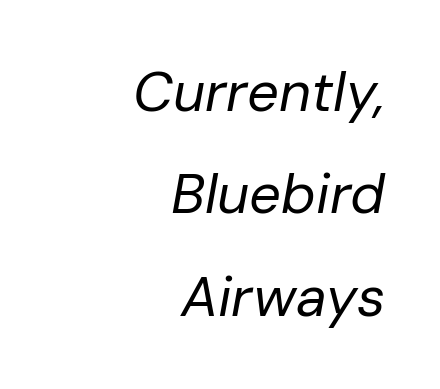
The image shows 56 px regular-weight type, italic (leaning right); set right-aligned, line spacing 1.83x, normal letter spacing, not underlined; low stroke contrast and a medium x-height.
